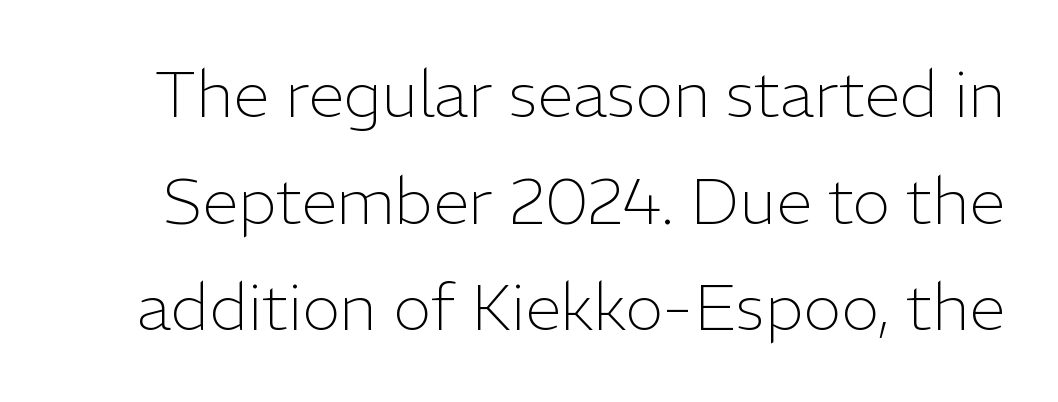
The image shows 65 px light sans-serif type, upright; set normal line spacing (1.64x), normal letter spacing, not underlined; low stroke contrast and a medium x-height.
